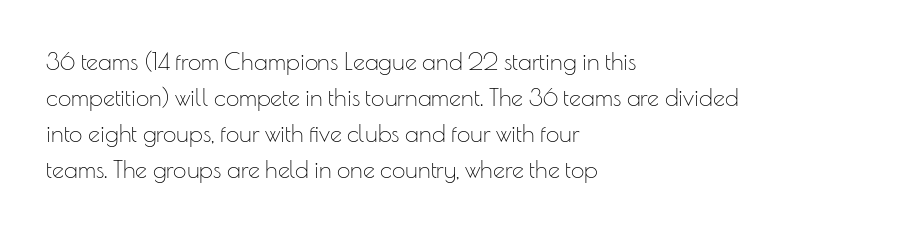
{"italic": "no", "bold": "no", "underline": "no", "align": "left", "line_spacing": "normal", "line_spacing_ratio": 1.5, "letter_spacing": "normal", "letter_spacing_em": 0.0, "glyph_px": 24}
